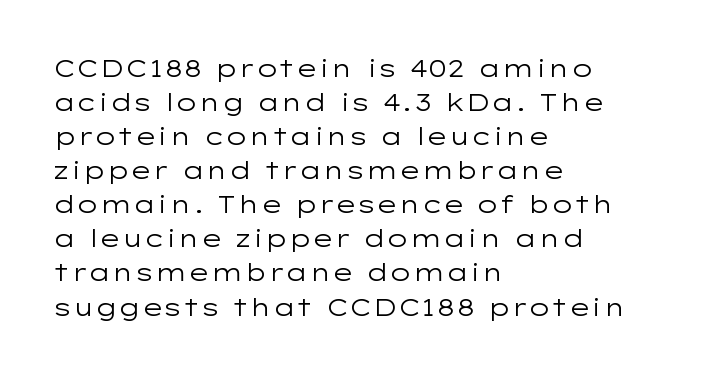
{"italic": "no", "bold": "no", "underline": "no", "align": "left", "line_spacing": "normal", "line_spacing_ratio": 1.42, "letter_spacing": "normal", "letter_spacing_em": 0.0, "glyph_px": 24}
